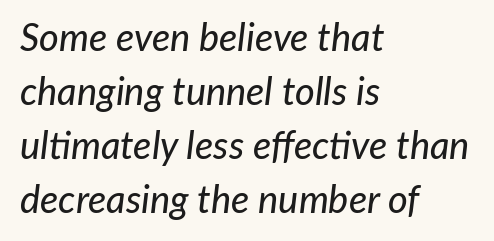
{"italic": "yes", "lean": "right", "slant_degrees": 7, "width": "normal", "stroke_contrast": "low", "x_height": "medium", "monospaced": "no", "underline": "no", "align": "left", "line_spacing": "normal", "line_spacing_ratio": 1.42, "letter_spacing": "normal", "letter_spacing_em": 0.0, "glyph_px": 38}
